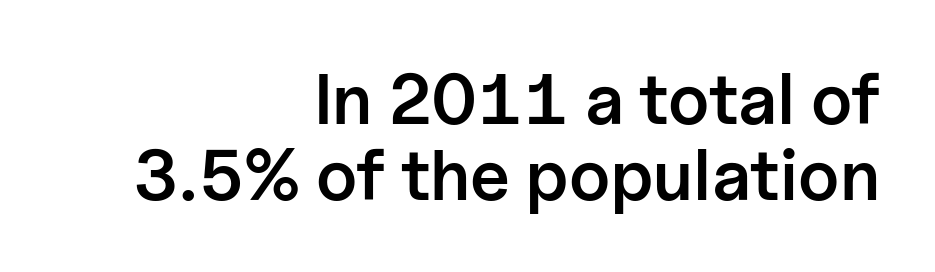
The letters are semibold — heavier than regular but short of a full bold. The glyphs are unaccompanied by any horizontal stroke below them. Character widths vary here, with narrow letters taking less room than wide ones. This sample uses a sans-serif face. The lines are packed closely together with very little leading.
